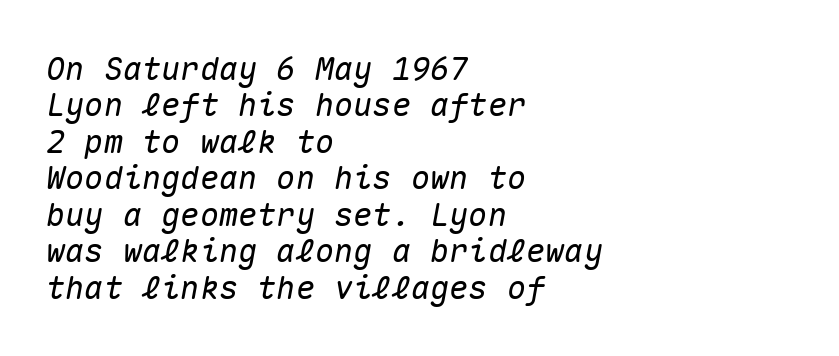
The rendering uses typewriter-style spacing with identical character cells. The line-height multiplier appears low, near solid setting. The tracking reads as untouched default to a designer's eye. Quick note: underline off.
